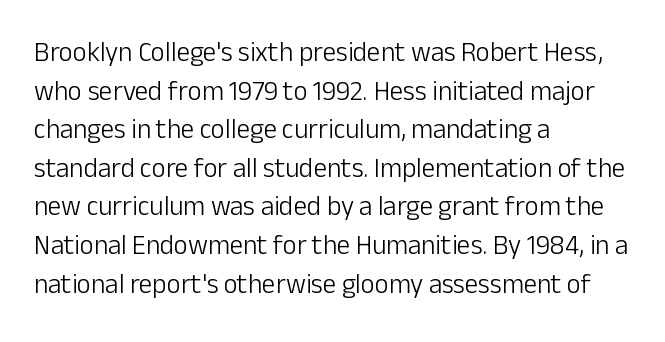
Q: Is the text bold? A: No.
Q: Is the text italic (slanted)? A: No, it is upright.
Q: Is the text underlined? A: No.
Q: How is the paragraph aligned? A: Left-aligned.
Q: Is the spacing between letters normal or unusually wide? A: Normal.
Q: Is the spacing between lines tight, normal or loose? A: Normal.
